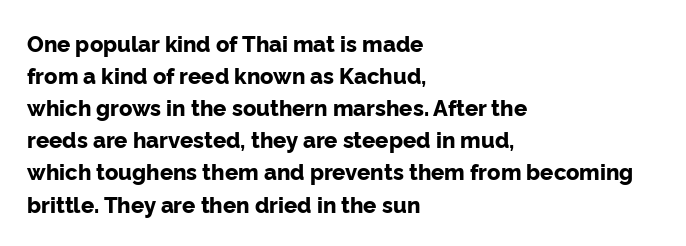
{"italic": "no", "bold": "yes", "underline": "no", "align": "left", "line_spacing": "normal", "line_spacing_ratio": 1.46, "letter_spacing": "normal", "letter_spacing_em": 0.0, "glyph_px": 22}
